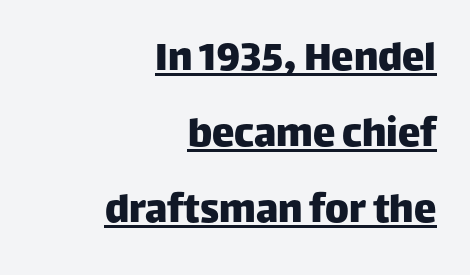
Think of a printed novel: that variable character pitch is what you see here. Type style note: lacks serifs. Each new line begins a customary step beneath the previous one. Honestly, the underline is the first thing you notice here. Does the lettering tilt? It doesn't — this is upright.
